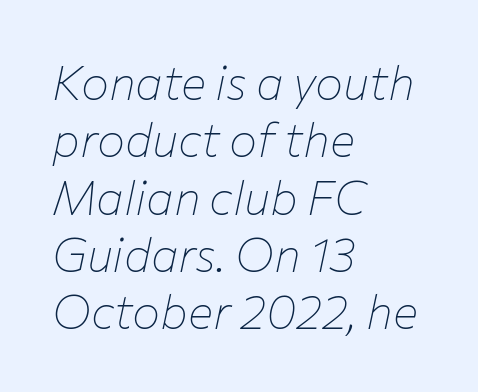
The lines are quadded left. The whole block is typeset with a tilt. Letters rest on an invisible, unmarked baseline. Note the varied advance widths — an 'i' is clearly narrower than an 'm'.
